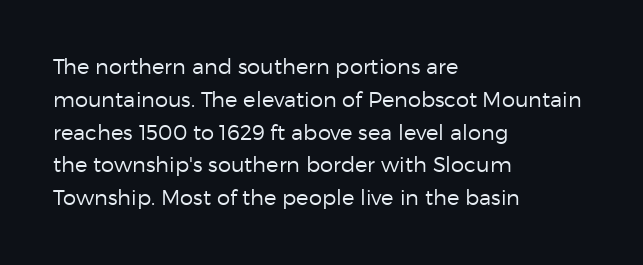
The image shows 21 px text type, upright; set left-aligned, normal line spacing (1.56x), normal letter spacing, not underlined.
